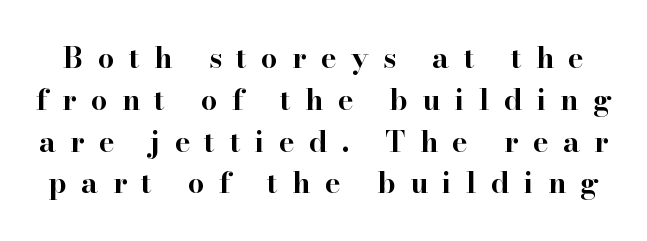
The image shows 29 px bold, wide serif type, upright; set normal line spacing (1.44x), unusually wide letter spacing (+0.5 em), not underlined; high stroke contrast and a small x-height.
